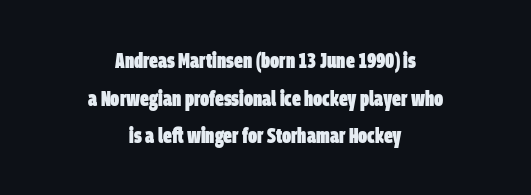
{"bold": "yes", "underline": "no", "align": "center", "line_spacing_ratio": 1.71, "letter_spacing": "normal", "letter_spacing_em": 0.0, "glyph_px": 22}
